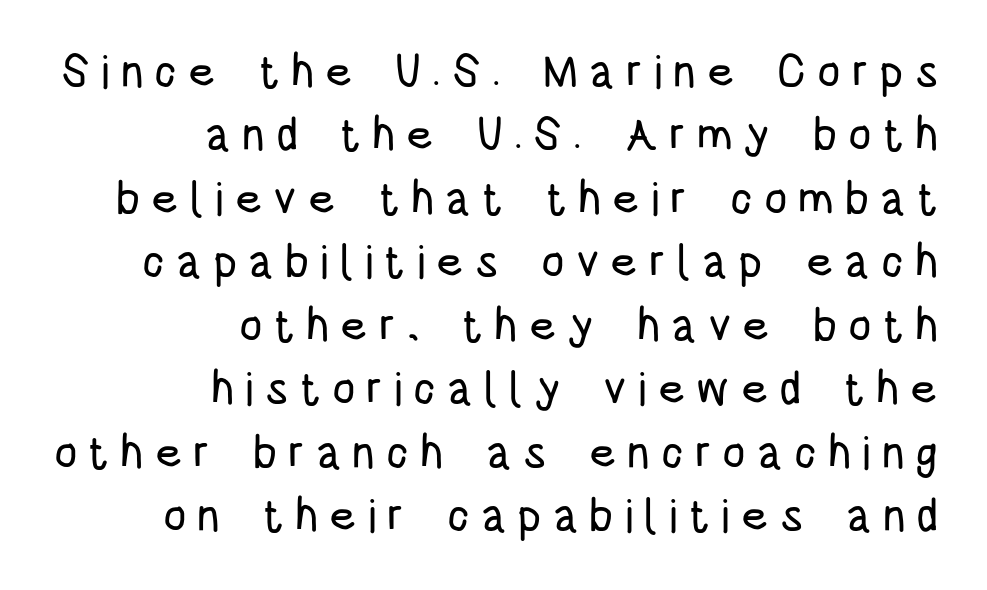
These lines sit exactly where default settings would place them. This rendering features lettering with no underline. Note the varied advance widths — an 'i' is clearly narrower than an 'm'. Each word looks stretched out because of the extra space between its letters. The lettering stays uniformly vertical, giving the passage a roman look.
